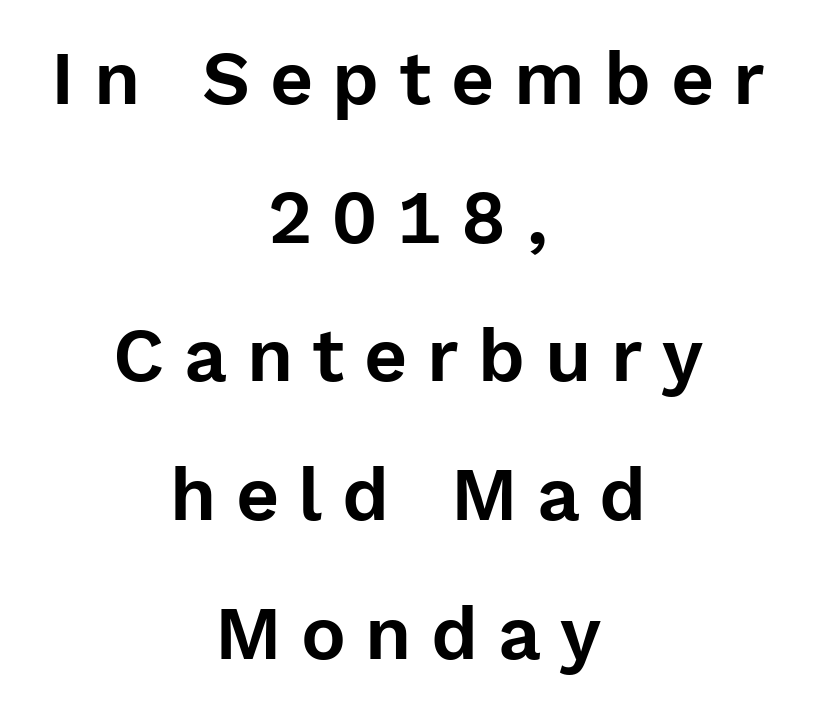
These lines are centered, leaving both edges ragged. How are the letters spaced? Widely, with obvious added tracking. Nobody drew a line under any word here. Check where the strokes stop: nothing finishes them off — pure sans.
